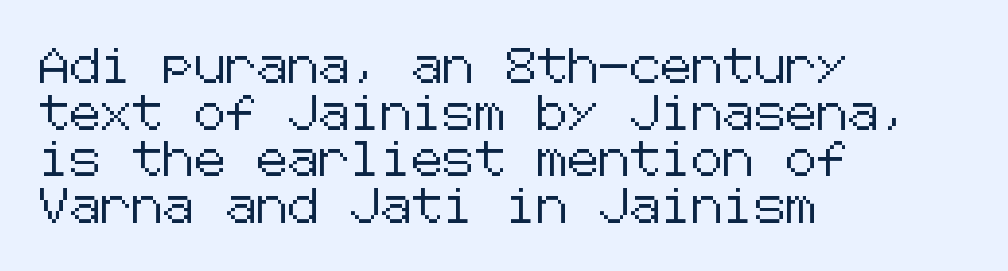
Q: Is the text italic (slanted)? A: No, it is upright.
Q: Is the typeface a serif or a sans-serif typeface? A: Sans-serif.
Q: Is the text underlined? A: No.
Q: How is the paragraph aligned? A: Left-aligned.
Q: Is the spacing between letters normal or unusually wide? A: Normal.
Q: Is the spacing between lines tight, normal or loose? A: Normal.
Q: Width (condensed, normal, or wide)? A: Normal.
Q: Stroke contrast? A: Low.
Q: x-height? A: Medium.
